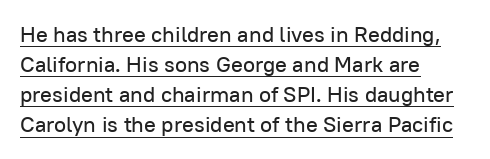
The image shows 22 px text type, upright; set left-aligned, normal line spacing (1.37x), normal letter spacing, underlined.
